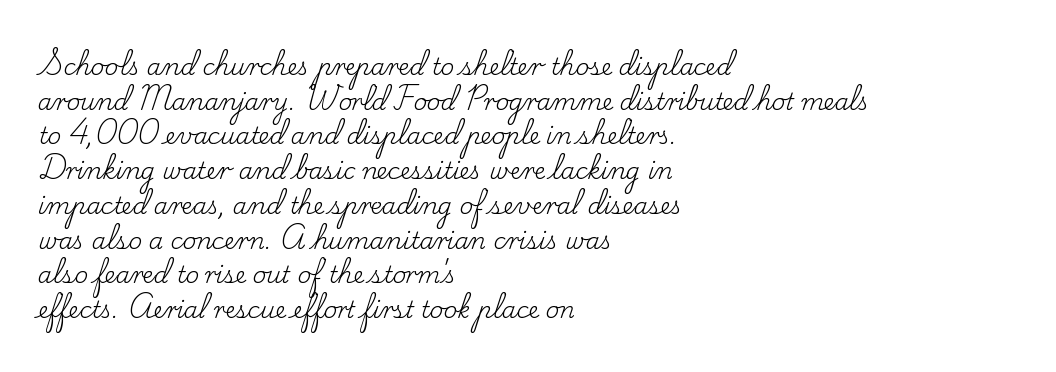
Q: Is the text bold? A: No.
Q: Is the text italic (slanted)? A: Yes.
Q: Is the text underlined? A: No.
Q: How is the paragraph aligned? A: Left-aligned.
Q: Is the spacing between letters normal or unusually wide? A: Normal.
Q: Is the spacing between lines tight, normal or loose? A: Normal.
